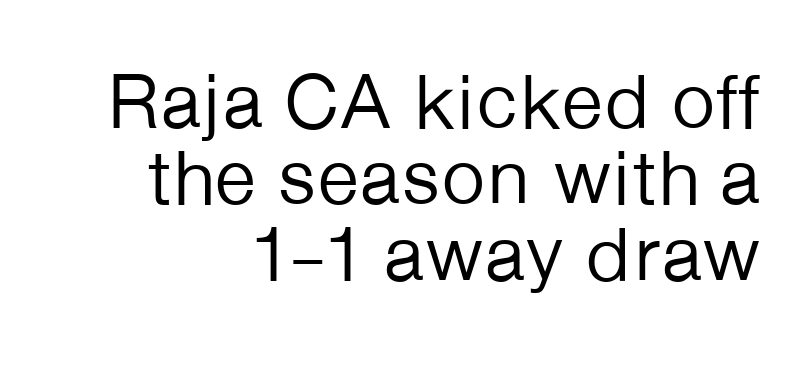
{"serif": "no", "italic": "no", "bold": "no", "weight": "regular", "width": "normal", "stroke_contrast": "low", "x_height": "medium", "monospaced": "no", "underline": "no", "align": "right", "line_spacing": "tight", "line_spacing_ratio": 0.98, "letter_spacing": "normal", "letter_spacing_em": 0.0, "glyph_px": 78}
